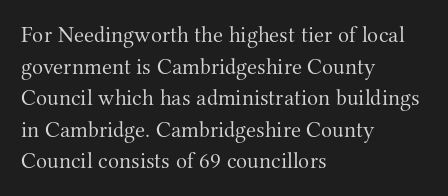
{"italic": "no", "bold": "no", "underline": "no", "align": "left", "line_spacing": "normal", "line_spacing_ratio": 1.37, "letter_spacing": "normal", "letter_spacing_em": 0.0, "glyph_px": 23}
